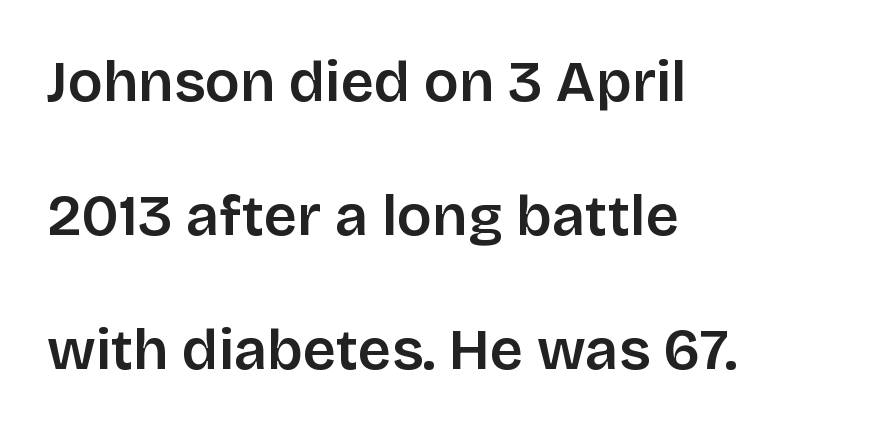
Words appear dense and cohesive because spacing is normal. It's the straight-up-and-down kind of type. A sans-serif font was chosen for this passage. Each line starts at the same left margin while the right side varies.
